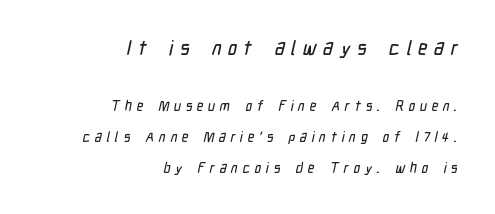
{"underline": "no", "align": "right", "line_spacing": "loose", "line_spacing_ratio": 2.21, "letter_spacing": "wide", "letter_spacing_em": 0.33, "larger_block": "first", "size_ratio": 1.43, "glyph_px": 20}
